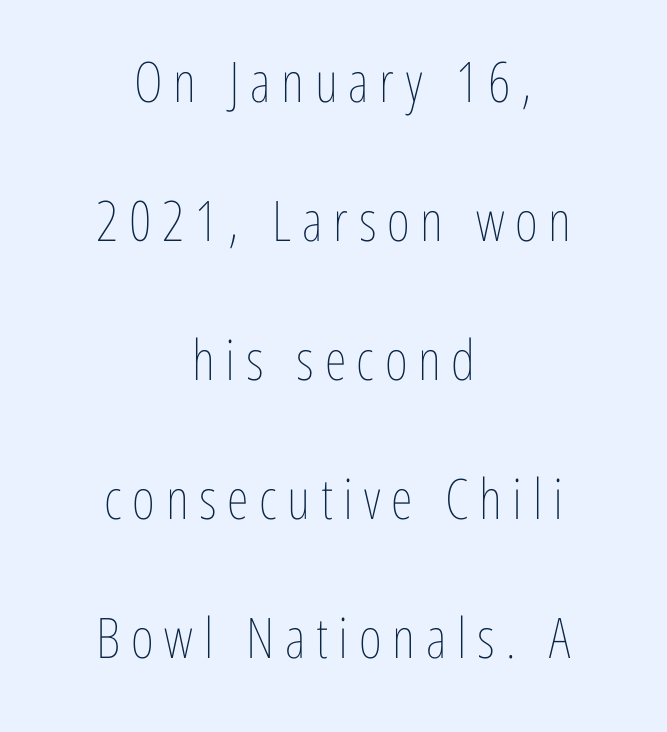
The image shows 56 px thin, condensed type, upright; set centered, loose line spacing (2.48x), not underlined; low stroke contrast and a medium x-height.
